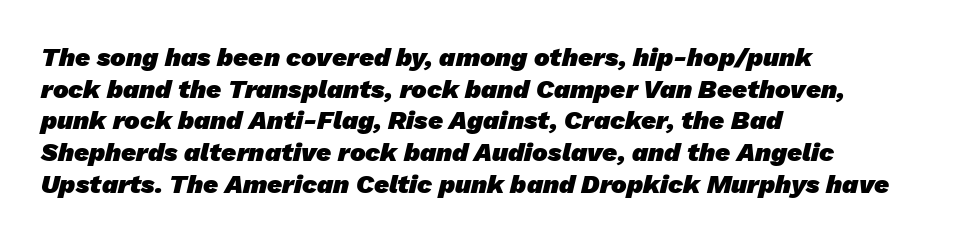
The image shows 26 px bold type; set left-aligned, line spacing 1.22x, normal letter spacing, not underlined.
